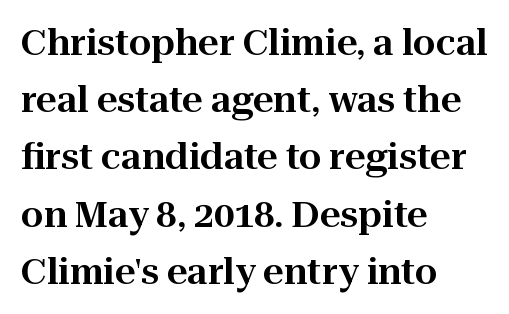
{"serif": "yes", "italic": "no", "width": "normal", "stroke_contrast": "high", "x_height": "medium", "monospaced": "no", "underline": "no", "align": "left", "line_spacing": "normal", "line_spacing_ratio": 1.59, "letter_spacing": "normal", "letter_spacing_em": 0.0, "glyph_px": 36}
